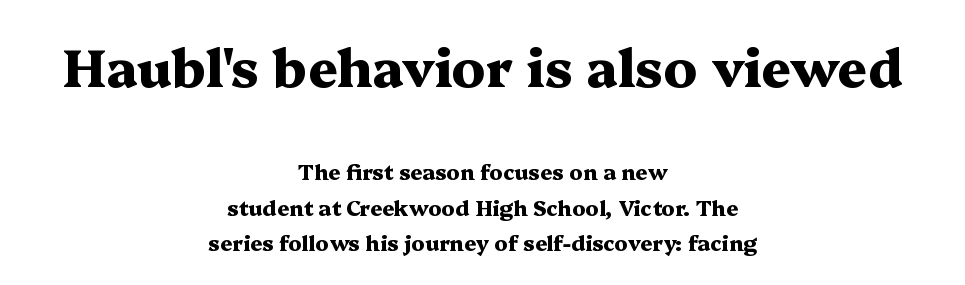
The image shows 52 px heavy, wide serif type, upright; set centered, normal line spacing (1.67x), normal letter spacing, not underlined; the first (top) block is 2.48x larger; medium stroke contrast and a medium x-height.
